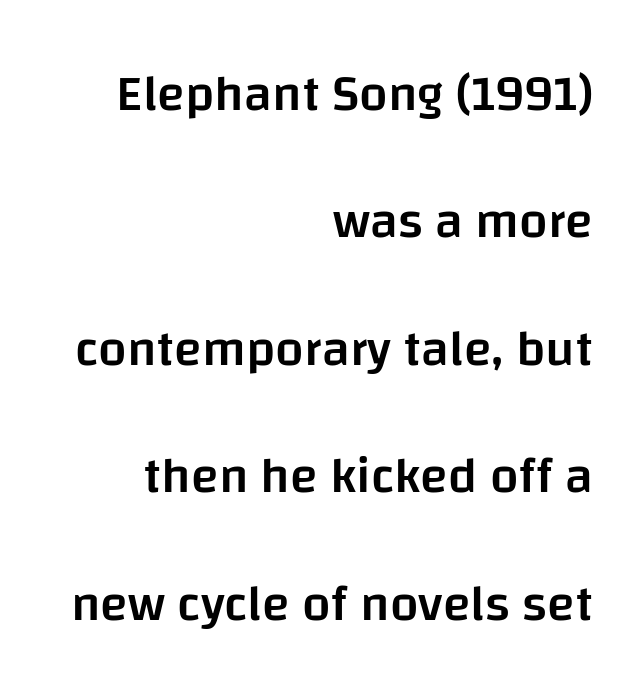
{"serif": "no", "italic": "no", "bold": "semi", "weight": "semibold", "width": "normal", "stroke_contrast": "low", "x_height": "large", "monospaced": "no", "underline": "no", "align": "right", "line_spacing": "loose", "line_spacing_ratio": 2.5, "letter_spacing": "normal", "letter_spacing_em": 0.0, "glyph_px": 51}
